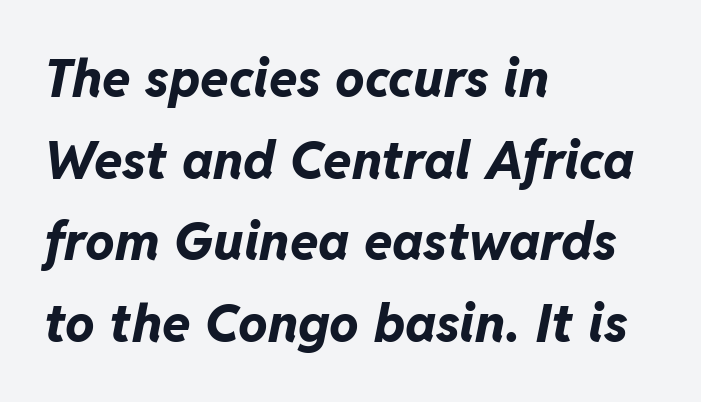
Proportional: the letters do not fall into vertical columns. This rendering features lettering with no underline. Tracking value appears to be zero — textbook default spacing. Italic: yes, the glyphs are oblique. A normal amount of white space separates one row of letters from the next.
